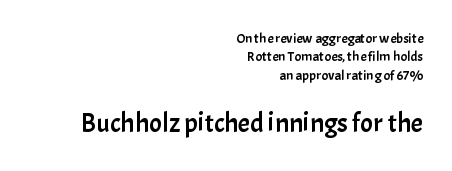
The image shows 27 px text type, upright; set right-aligned, normal line spacing (1.32x), normal letter spacing, not underlined; the second (bottom) block is 1.93x larger.
